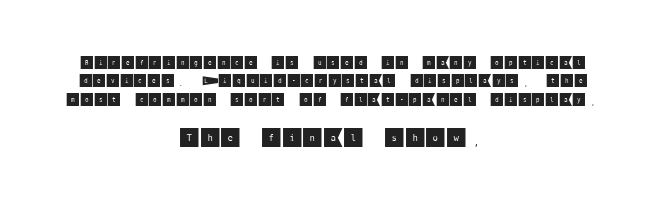
The image shows 21 px text type, upright; set centered, normal line spacing (1.31x), normal letter spacing, not underlined; the second (bottom) block is 1.5x larger.
